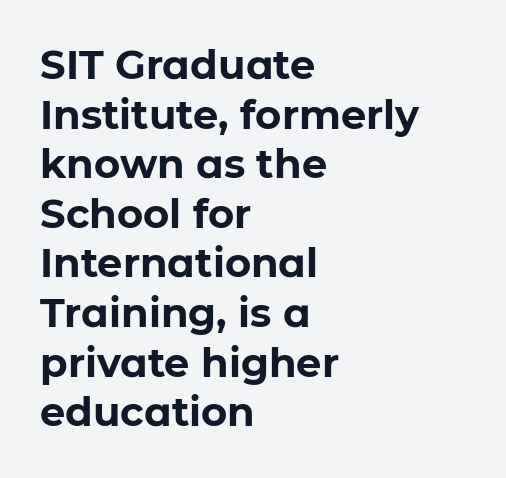
Notice how thick the strokes are: this is what a full bold looks like. Casual observation: everything's shoved over to the left. Character widths vary here, with narrow letters taking less room than wide ones. Plain, unruled lines of type. The axis of the letterforms is exactly vertical.
